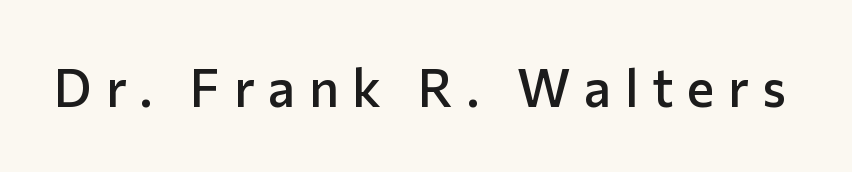
Q: Is the text bold? A: Semi-bold.
Q: Is the text italic (slanted)? A: No, it is upright.
Q: Is the typeface a serif or a sans-serif typeface? A: Sans-serif.
Q: Is the text underlined? A: No.
Q: Is the spacing between letters normal or unusually wide? A: Unusually wide.
Q: Width (condensed, normal, or wide)? A: Normal.
Q: Stroke contrast? A: Low.
Q: x-height? A: Medium.
Q: Monospaced? A: No.
